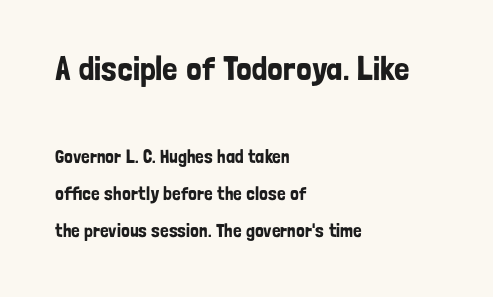
The image shows 34 px condensed sans-serif type, upright; set left-aligned, loose line spacing (1.96x), normal letter spacing, not underlined; the first (top) block is 1.79x larger; low stroke contrast and a medium x-height.
